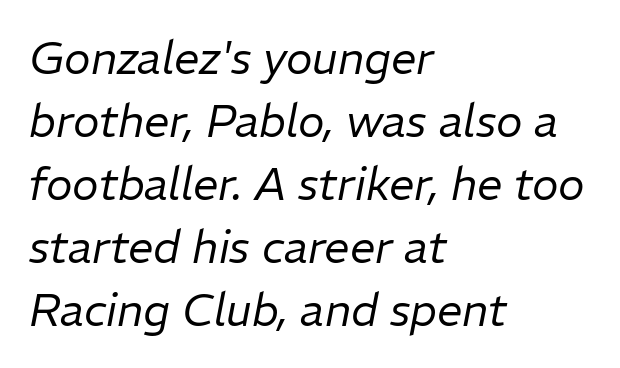
The image shows 45 px regular-weight type, italic (leaning right); set left-aligned, normal line spacing (1.4x), normal letter spacing, not underlined; low stroke contrast and a medium x-height.
